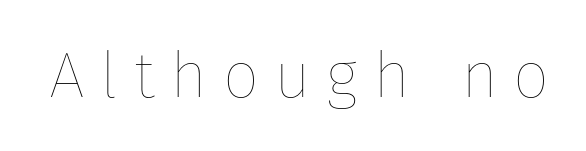
Q: Is the text bold? A: No.
Q: Is the text italic (slanted)? A: No, it is upright.
Q: Is the text underlined? A: No.
Q: Is the spacing between letters normal or unusually wide? A: Unusually wide.
Q: Width (condensed, normal, or wide)? A: Normal.
Q: Stroke contrast? A: Low.
Q: x-height? A: Medium.
Q: Monospaced? A: No.
